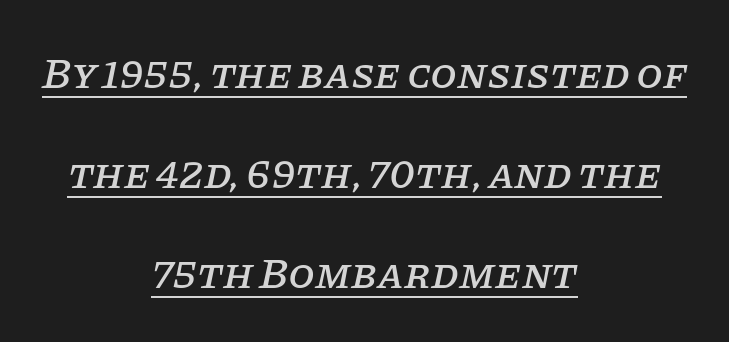
{"serif": "yes", "italic": "yes", "lean": "right", "slant_degrees": 11, "width": "normal", "stroke_contrast": "low", "x_height": "large", "monospaced": "no", "underline": "yes", "align": "center", "line_spacing": "loose", "line_spacing_ratio": 2.32, "letter_spacing": "normal", "letter_spacing_em": 0.0, "glyph_px": 43}
